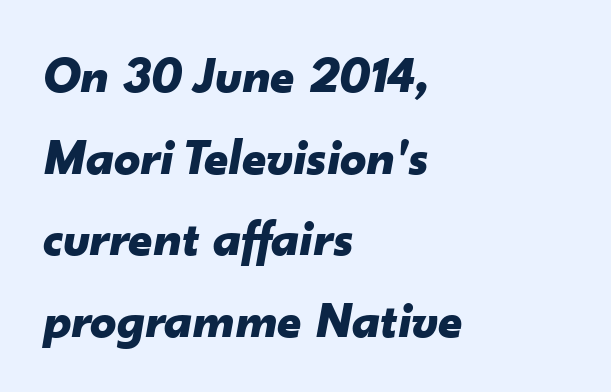
Leading matches the norm, producing a regular column. The letters advance in unequal steps, a hallmark of proportional type. These lines stack with their left ends in a neat column. You can tell it's italic because the verticals aren't actually vertical. This sample uses plain, unmodified letter spacing. Students, this is bold: see how much ink each stroke carries.
